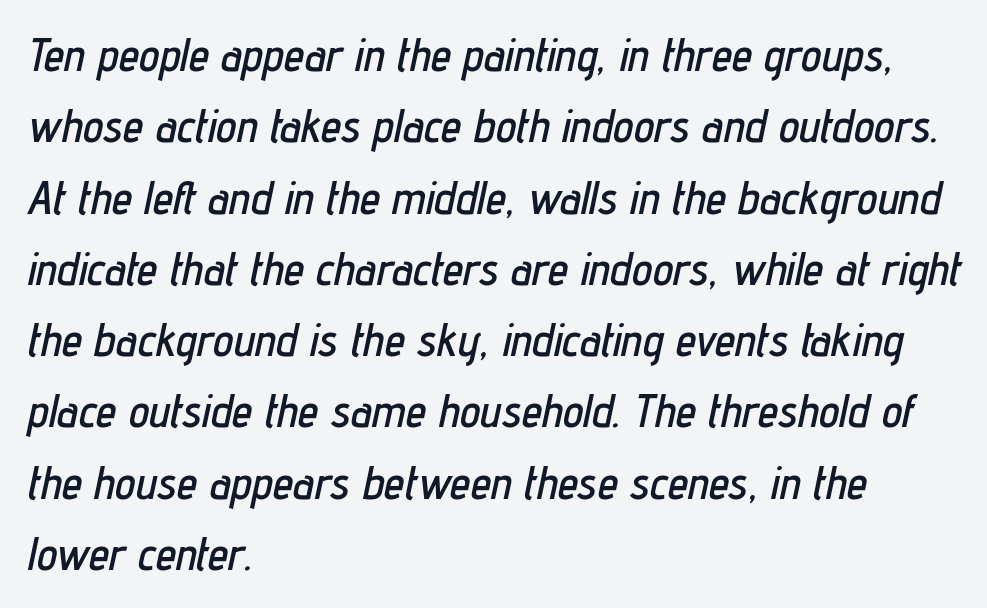
{"italic": "yes", "lean": "right", "slant_degrees": 12, "width": "condensed", "stroke_contrast": "low", "x_height": "medium", "monospaced": "no", "underline": "no", "align": "left", "line_spacing": "normal", "line_spacing_ratio": 1.55, "letter_spacing": "normal", "letter_spacing_em": 0.0, "glyph_px": 46}
